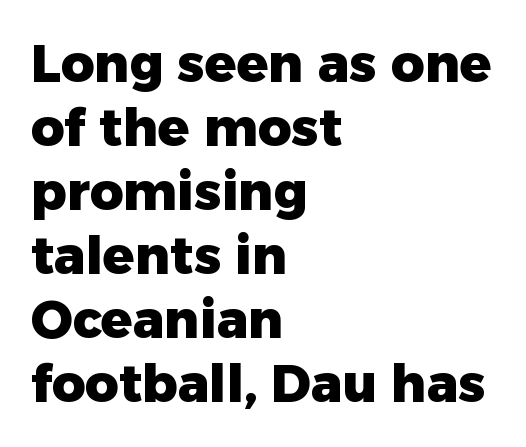
{"serif": "no", "italic": "no", "bold": "yes", "weight": "heavy", "width": "normal", "stroke_contrast": "low", "x_height": "medium", "monospaced": "no", "underline": "no", "align": "left", "line_spacing_ratio": 1.23, "letter_spacing": "normal", "letter_spacing_em": 0.0, "glyph_px": 52}
